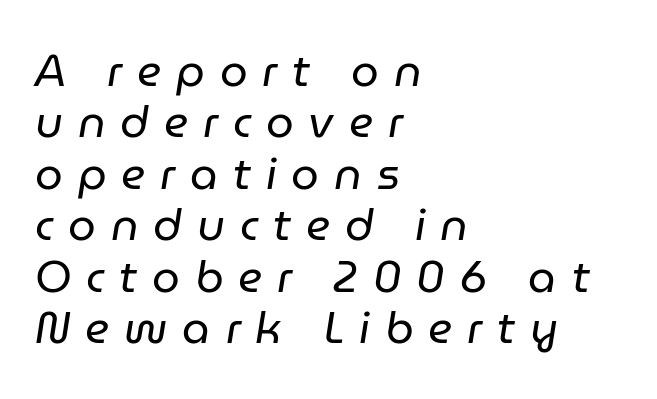
{"italic": "yes", "lean": "right", "slant_degrees": 9, "bold": "no", "weight": "regular", "width": "normal", "stroke_contrast": "low", "x_height": "medium", "monospaced": "no", "underline": "no", "align": "left", "line_spacing_ratio": 1.17, "letter_spacing": "wide", "letter_spacing_em": 0.34, "glyph_px": 44}
